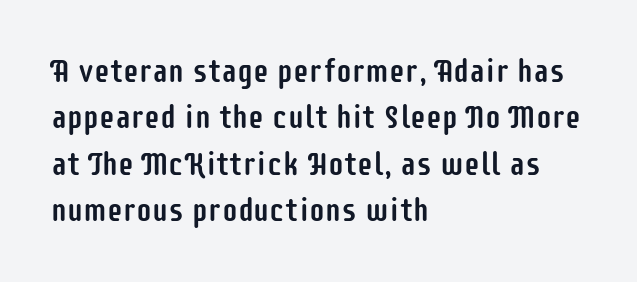
The image shows 32 px condensed sans-serif type, upright; set left-aligned, normal line spacing (1.45x), normal letter spacing, not underlined; low stroke contrast and a large x-height.
